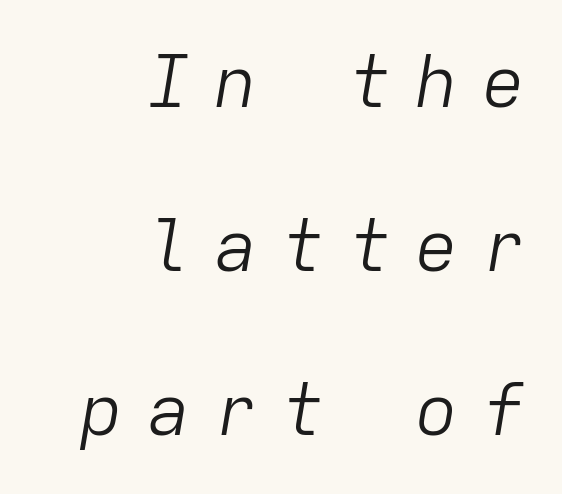
{"italic": "yes", "lean": "right", "slant_degrees": 9, "bold": "no", "weight": "light", "width": "normal", "stroke_contrast": "low", "x_height": "medium", "monospaced": "yes", "underline": "no", "align": "right", "line_spacing": "loose", "line_spacing_ratio": 2.28, "letter_spacing": "wide", "letter_spacing_em": 0.33, "glyph_px": 72}
